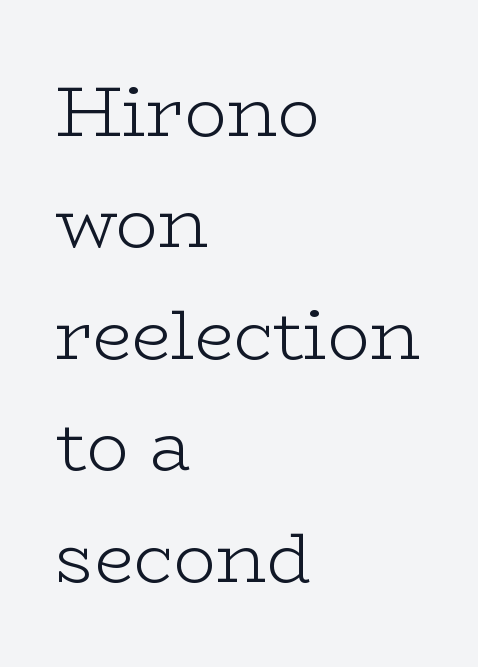
The image shows 71 px light, wide serif type, upright; set left-aligned, normal line spacing (1.57x), normal letter spacing, not underlined; low stroke contrast and a medium x-height.
